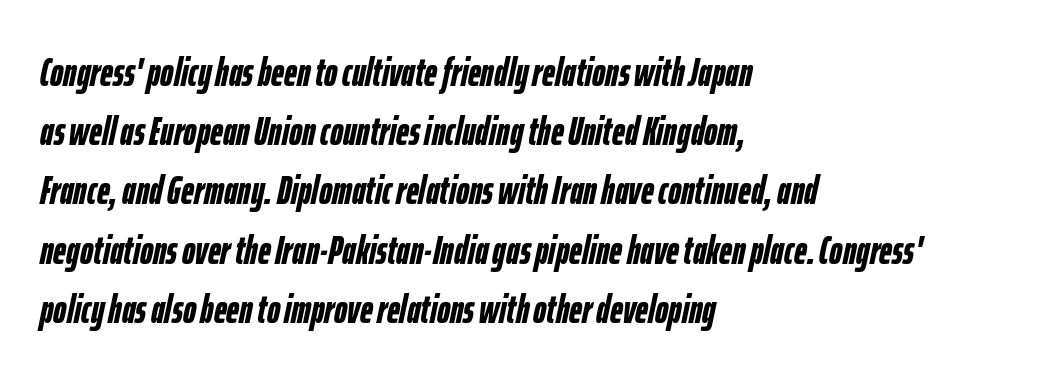
{"italic": "yes", "lean": "right", "slant_degrees": 12, "bold": "yes", "weight": "semibold", "width": "condensed", "stroke_contrast": "low", "x_height": "medium", "monospaced": "no", "underline": "no", "align": "left", "line_spacing": "normal", "line_spacing_ratio": 1.48, "letter_spacing": "normal", "letter_spacing_em": 0.0, "glyph_px": 40}
